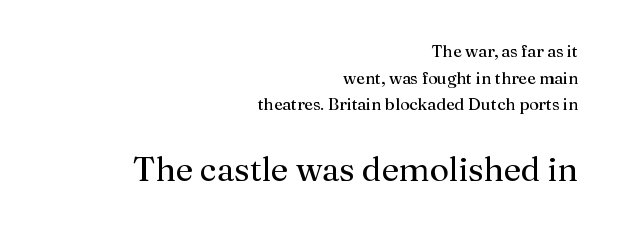
Each line ends at the same right margin while the left side varies. The passage shown has conventional tracking throughout. The rendering uses natural spacing where letterforms have individual widths. Nobody drew a line under any word here. Check where the strokes stop: tiny serifs finish them off.
